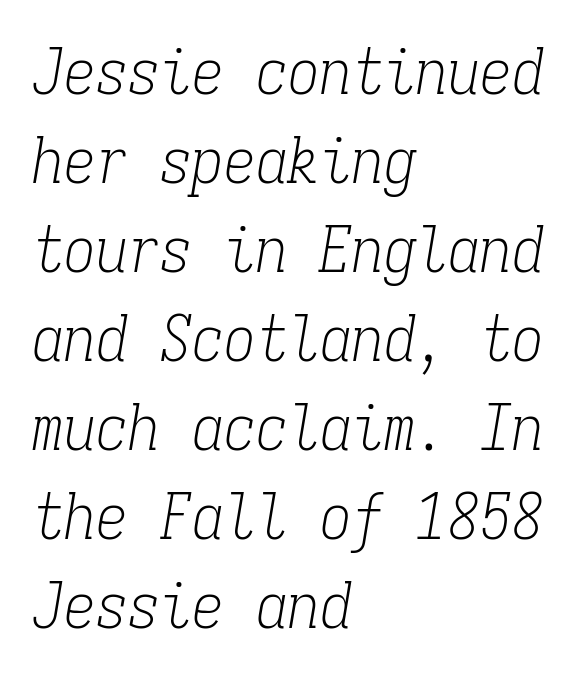
{"serif": "yes", "italic": "yes", "lean": "right", "slant_degrees": 9, "bold": "no", "weight": "light", "width": "condensed", "stroke_contrast": "low", "x_height": "medium", "monospaced": "yes", "underline": "no", "align": "left", "line_spacing": "normal", "line_spacing_ratio": 1.39, "letter_spacing": "normal", "letter_spacing_em": 0.0, "glyph_px": 64}
